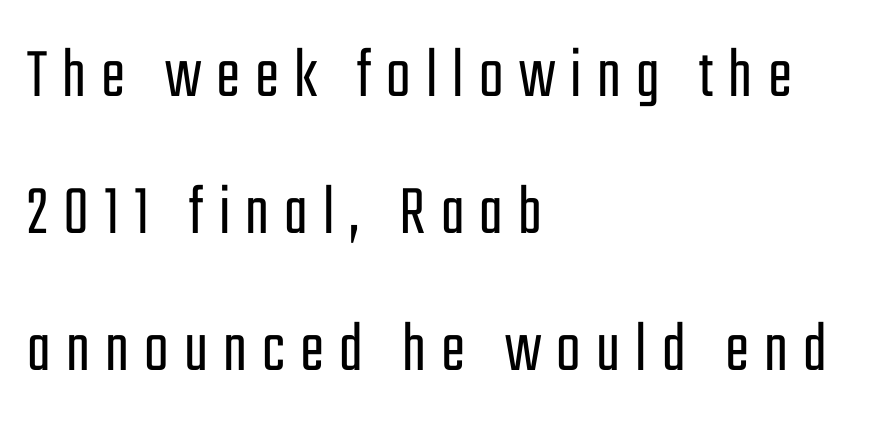
The image shows 72 px light, condensed sans-serif type, upright; set left-aligned, loose line spacing (1.9x), unusually wide letter spacing (+0.21 em), not underlined; low stroke contrast and a medium x-height.
